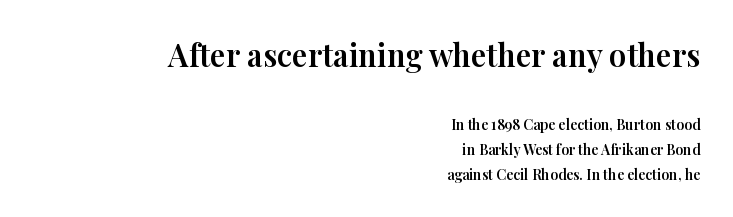
The image shows 31 px serif type, upright; set right-aligned, line spacing 1.8x, normal letter spacing, not underlined; the first (top) block is 2.21x larger; high stroke contrast and a medium x-height.
